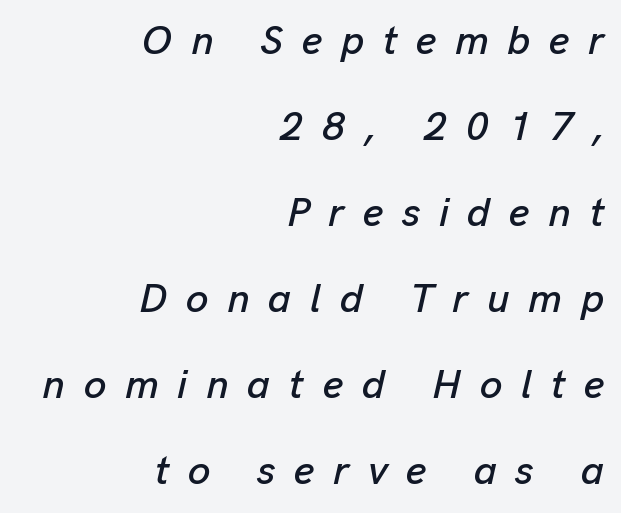
The image shows 40 px text type, italic (leaning right); set right-aligned, loose line spacing (2.15x), unusually wide letter spacing (+0.47 em), not underlined; low stroke contrast and a medium x-height.
